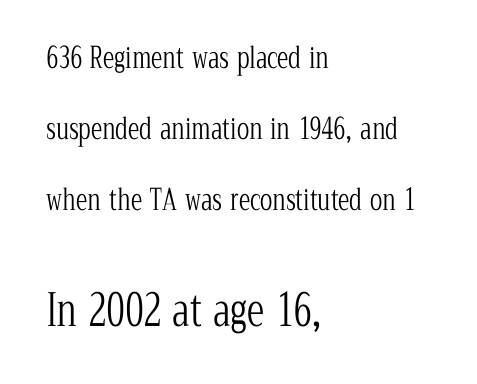
The image shows 44 px light, condensed serif type, upright; set left-aligned, loose line spacing (2.44x), normal letter spacing, not underlined; the second (bottom) block is 1.52x larger; low stroke contrast and a medium x-height.
